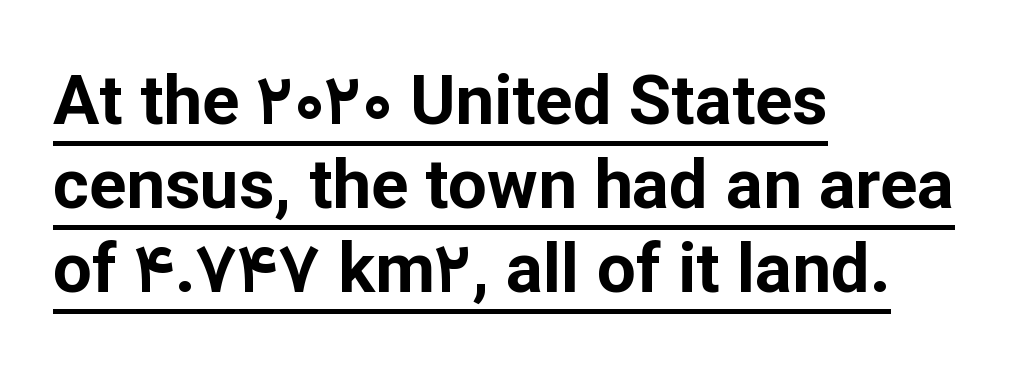
{"serif": "no", "italic": "no", "bold": "yes", "weight": "bold", "width": "normal", "stroke_contrast": "low", "x_height": "medium", "monospaced": "no", "underline": "yes", "align": "left", "line_spacing_ratio": 1.22, "letter_spacing": "normal", "letter_spacing_em": 0.0, "glyph_px": 69}
